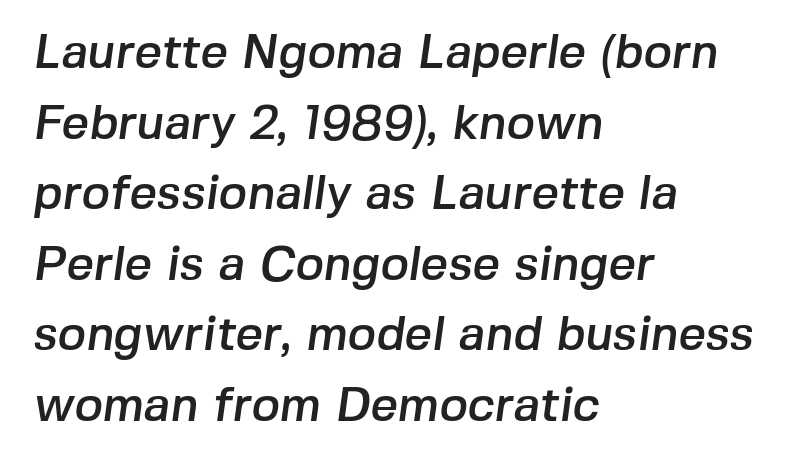
This sample has the flowing, uneven cadence of proportional lettering. Is the letter spacing exaggerated? No — it looks like the ordinary default. Lines of text with bare space underneath. Regarding serifs, this sample does without them.
